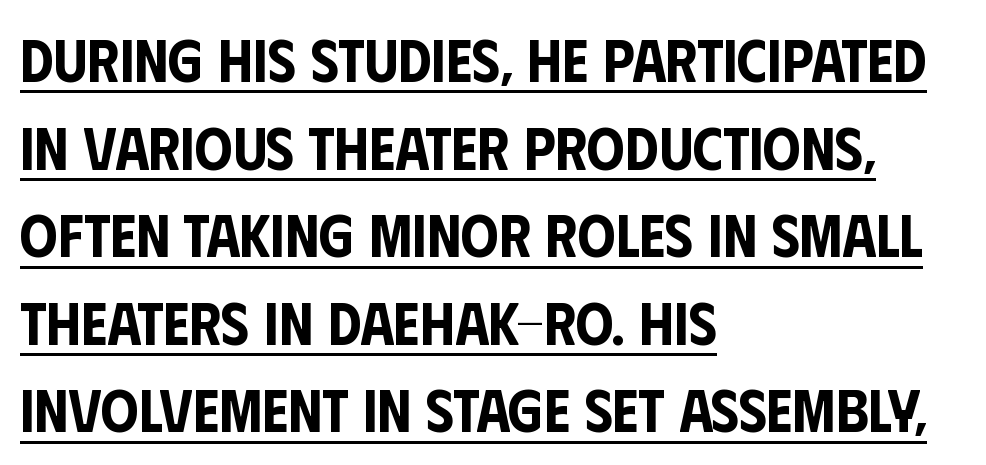
Reading down the block, your eye returns to a fixed left position each line. Does the leading feel generous? No, just average. The specimen reads as upright at a glance. Unlike a traditional serif, this face leaves its strokes unadorned. Note the varied advance widths — an 'i' is clearly narrower than an 'm'.
